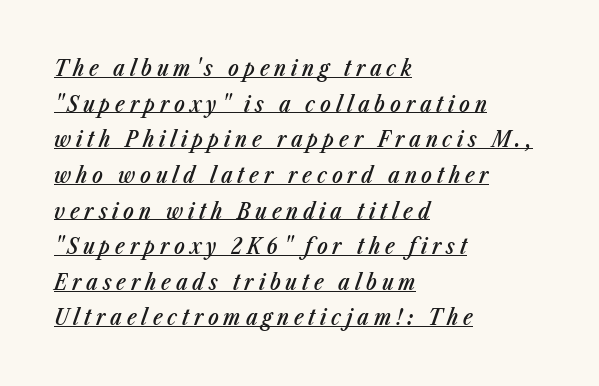
Notice the strokes are somewhat thickened but not fully heavy: this is a semibold. Emphasis is given by a line drawn under the lettering. In CSS terms this would be text-align: left. The passage shown has open, widely tracked lettering throughout.
